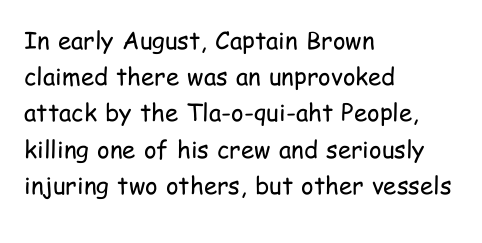
{"italic": "no", "bold": "no", "underline": "no", "align": "left", "line_spacing": "normal", "line_spacing_ratio": 1.51, "letter_spacing": "normal", "letter_spacing_em": 0.0, "glyph_px": 24}
